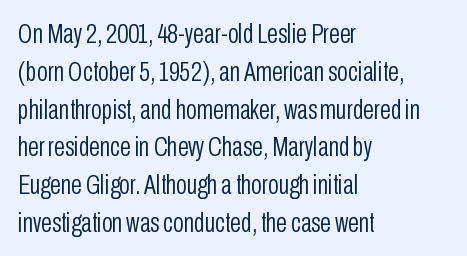
{"serif": "no", "italic": "no", "bold": "no", "weight": "light", "width": "condensed", "stroke_contrast": "low", "x_height": "medium", "monospaced": "no", "underline": "no", "align": "left", "line_spacing": "normal", "line_spacing_ratio": 1.35, "letter_spacing": "normal", "letter_spacing_em": 0.0, "glyph_px": 28}
